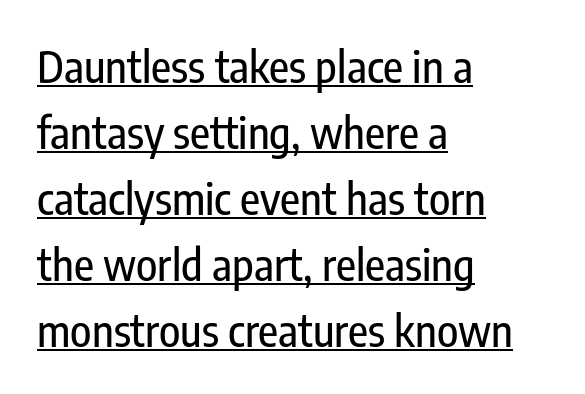
Q: Is the text italic (slanted)? A: No, it is upright.
Q: Is the typeface a serif or a sans-serif typeface? A: Sans-serif.
Q: Is the text underlined? A: Yes.
Q: How is the paragraph aligned? A: Left-aligned.
Q: Is the spacing between letters normal or unusually wide? A: Normal.
Q: Is the spacing between lines tight, normal or loose? A: Normal.
Q: Width (condensed, normal, or wide)? A: Condensed.
Q: Stroke contrast? A: Low.
Q: x-height? A: Medium.
Q: Monospaced? A: No.
